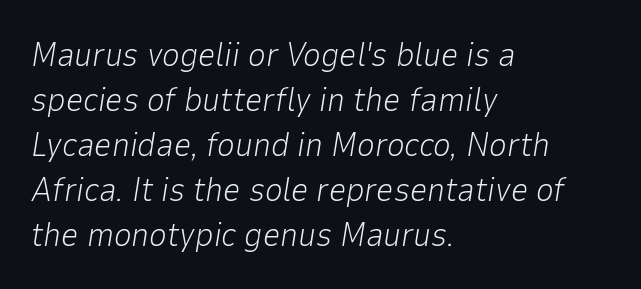
The image shows 34 px light type, italic (leaning right); set left-aligned, normal line spacing (1.32x), normal letter spacing, not underlined; low stroke contrast and a medium x-height.
